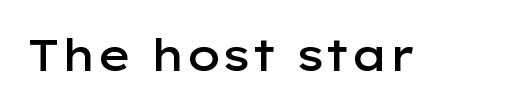
Spacing verdict: proportional, widths tailored to each character. Short note: letters normally spaced. Examine the stroke ends and you'll find no serifs. Typesetter's note: demi weight, one step under bold.
